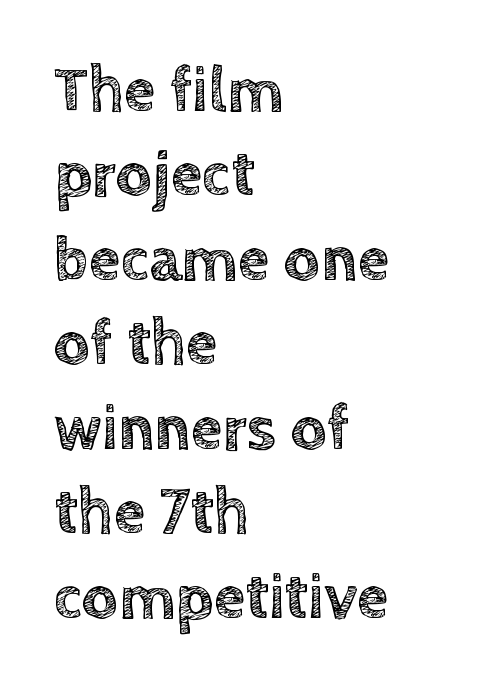
Q: Is the text italic (slanted)? A: No, it is upright.
Q: Is the text underlined? A: No.
Q: How is the paragraph aligned? A: Left-aligned.
Q: Is the spacing between letters normal or unusually wide? A: Normal.
Q: Is the spacing between lines tight, normal or loose? A: Normal.
Q: Width (condensed, normal, or wide)? A: Normal.
Q: x-height? A: Large.
Q: Monospaced? A: No.
